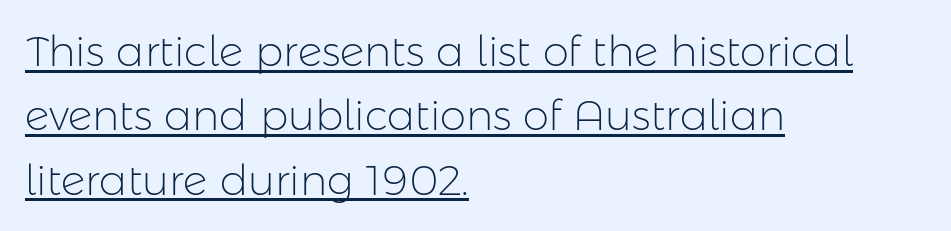
Q: Is the text bold? A: No.
Q: Is the text italic (slanted)? A: No, it is upright.
Q: Is the typeface a serif or a sans-serif typeface? A: Sans-serif.
Q: Is the text underlined? A: Yes.
Q: How is the paragraph aligned? A: Left-aligned.
Q: Is the spacing between letters normal or unusually wide? A: Normal.
Q: Is the spacing between lines tight, normal or loose? A: Normal.
Q: Width (condensed, normal, or wide)? A: Normal.
Q: Stroke contrast? A: Low.
Q: x-height? A: Medium.
Q: Monospaced? A: No.
